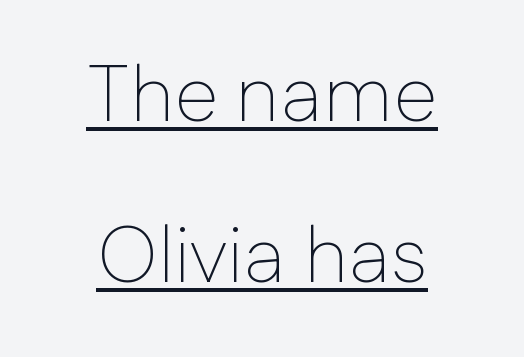
This is sans-serif lettering, the kind often seen on screens and signage. The face used here appears with an underline applied. Leading: increased. This rendering leaves character spacing at its baseline value.
